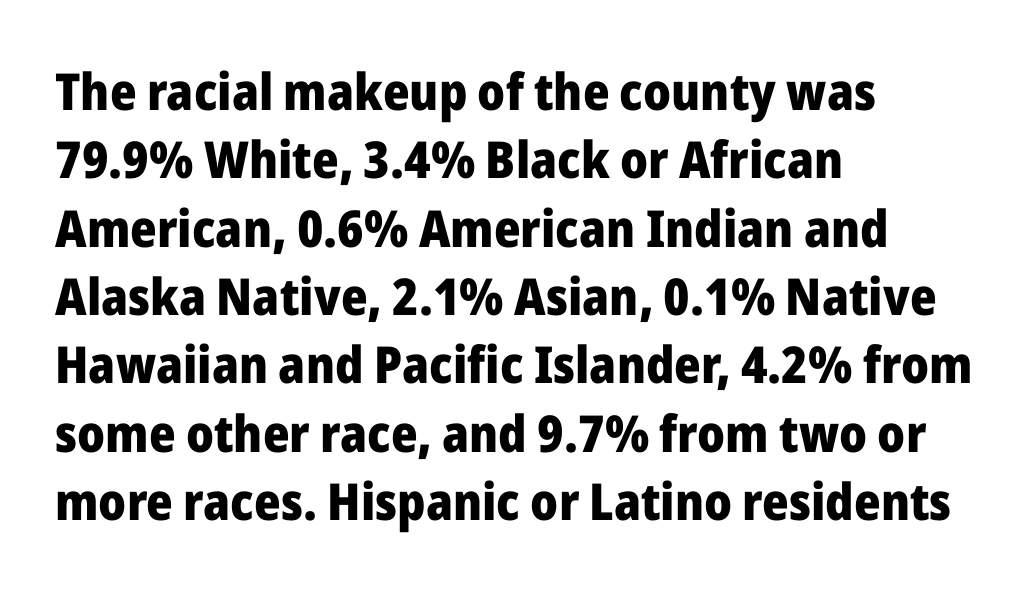
The image shows 51 px heavy sans-serif type, upright; set left-aligned, normal line spacing (1.34x), normal letter spacing, not underlined; low stroke contrast and a medium x-height.
